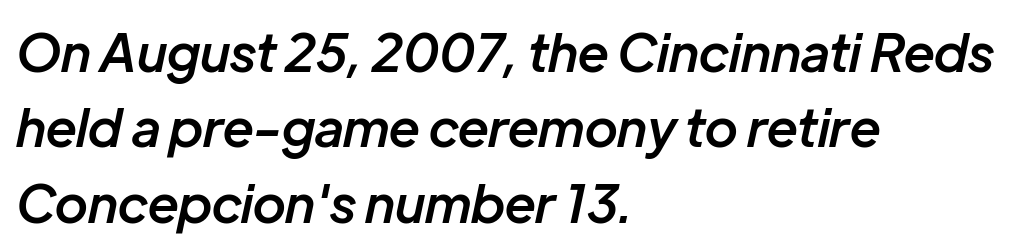
Q: Is the text bold? A: Semi-bold.
Q: Is the text italic (slanted)? A: Yes, it leans right by about 12 degrees.
Q: Is the text underlined? A: No.
Q: How is the paragraph aligned? A: Left-aligned.
Q: Is the spacing between letters normal or unusually wide? A: Normal.
Q: Is the spacing between lines tight, normal or loose? A: Normal.
Q: Width (condensed, normal, or wide)? A: Normal.
Q: Stroke contrast? A: Low.
Q: x-height? A: Medium.
Q: Monospaced? A: No.
